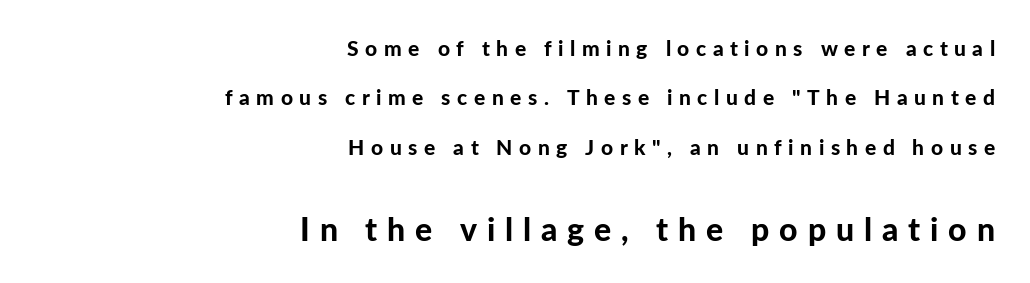
Honestly, the rows look like they've been pulled way apart. The rendering anchors every line to the right-hand side. The type is letterspaced generously, with wide tracking. Character widths vary here, with narrow letters taking less room than wide ones.
